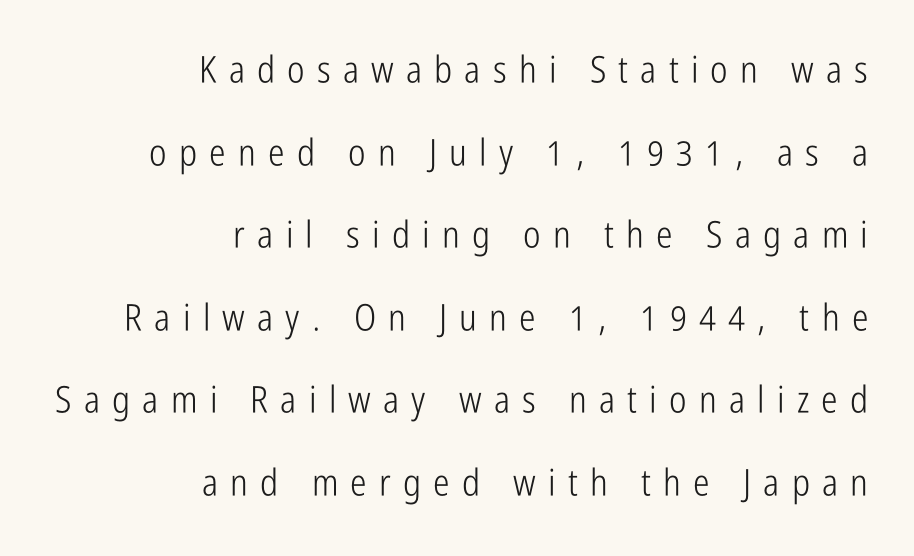
Q: Is the text bold? A: No.
Q: Is the text italic (slanted)? A: No, it is upright.
Q: Is the typeface a serif or a sans-serif typeface? A: Sans-serif.
Q: Is the text underlined? A: No.
Q: How is the paragraph aligned? A: Right-aligned.
Q: Is the spacing between letters normal or unusually wide? A: Unusually wide.
Q: Is the spacing between lines tight, normal or loose? A: Loose.
Q: Width (condensed, normal, or wide)? A: Condensed.
Q: Stroke contrast? A: Low.
Q: x-height? A: Medium.
Q: Monospaced? A: No.
